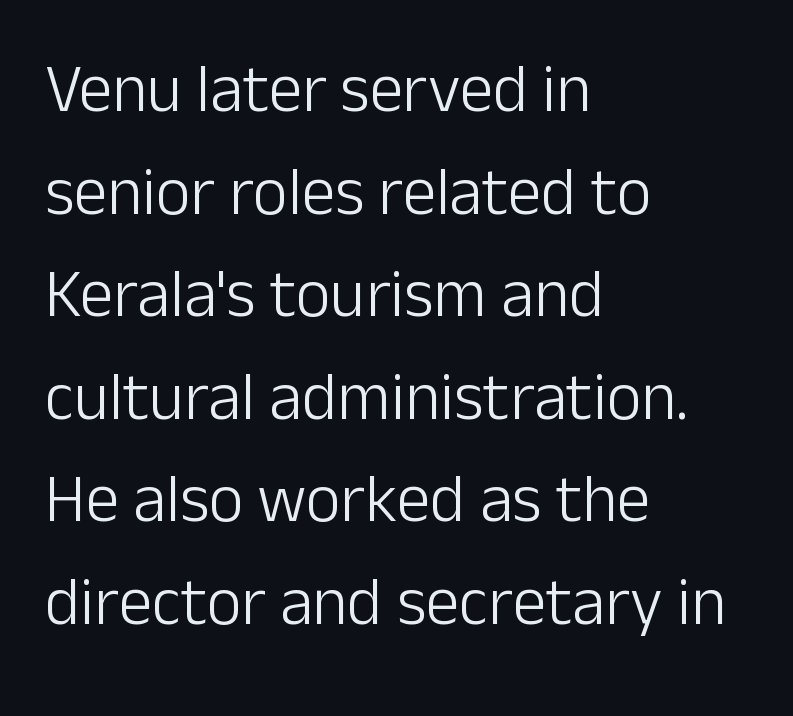
Q: Is the text bold? A: No.
Q: Is the text italic (slanted)? A: No, it is upright.
Q: Is the typeface a serif or a sans-serif typeface? A: Sans-serif.
Q: Is the text underlined? A: No.
Q: How is the paragraph aligned? A: Left-aligned.
Q: Is the spacing between letters normal or unusually wide? A: Normal.
Q: Is the spacing between lines tight, normal or loose? A: Normal.
Q: Width (condensed, normal, or wide)? A: Normal.
Q: Stroke contrast? A: Low.
Q: x-height? A: Medium.
Q: Monospaced? A: No.
